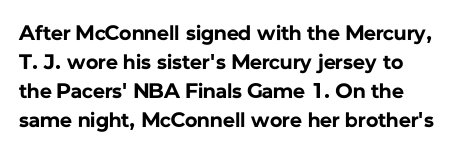
{"italic": "no", "bold": "yes", "underline": "no", "line_spacing": "normal", "line_spacing_ratio": 1.38, "letter_spacing": "normal", "letter_spacing_em": 0.0, "glyph_px": 21}
